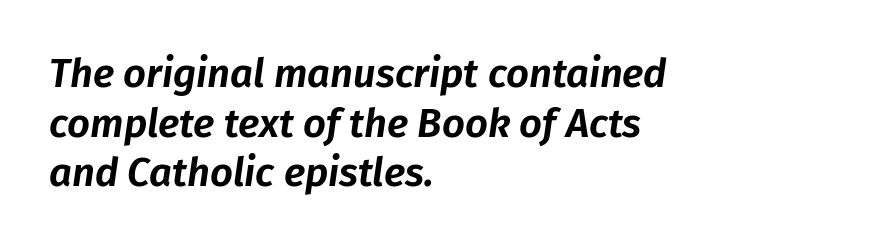
Q: Is the text italic (slanted)? A: Yes, it leans right by about 8 degrees.
Q: Is the text underlined? A: No.
Q: How is the paragraph aligned? A: Left-aligned.
Q: Is the spacing between letters normal or unusually wide? A: Normal.
Q: Width (condensed, normal, or wide)? A: Normal.
Q: Stroke contrast? A: Low.
Q: x-height? A: Medium.
Q: Monospaced? A: No.
